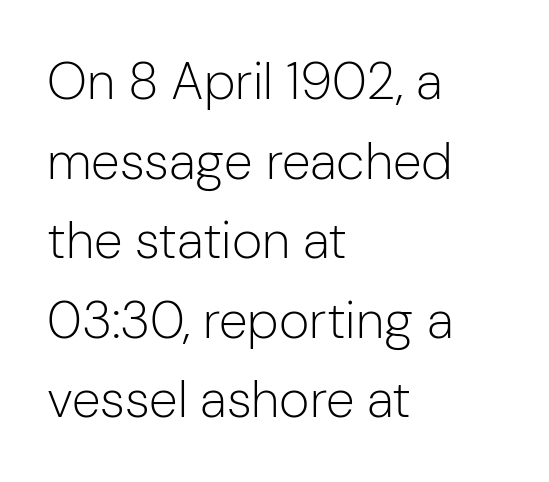
One glance says typical: line gaps are just what's usual. Where is the straight margin? On the left. The letterforms sit at book weight or below. Tall strokes in this sample are plumb rather than angled. Honestly, there is no underline to notice here at all. Typographically, this falls in the sans-serif category.
